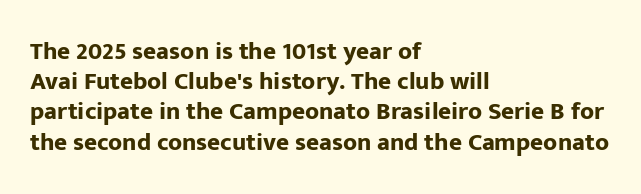
The passage shown is emphatically bold. The space directly below the letters is spotless. Tracking here is standard; glyphs follow each other at the usual distance. Where is the straight margin? On the left.
